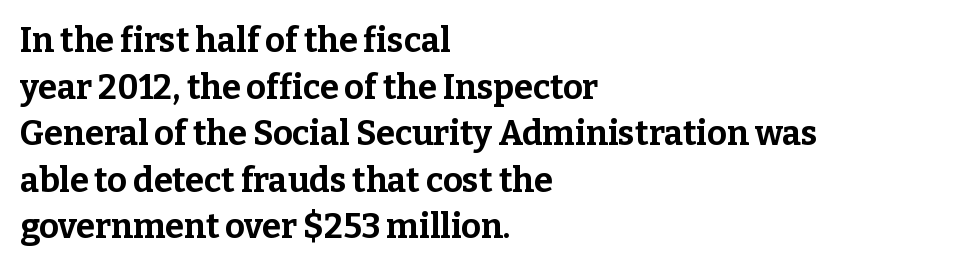
The image shows 34 px bold serif type, upright; set left-aligned, normal line spacing (1.37x), normal letter spacing, not underlined; low stroke contrast and a medium x-height.
